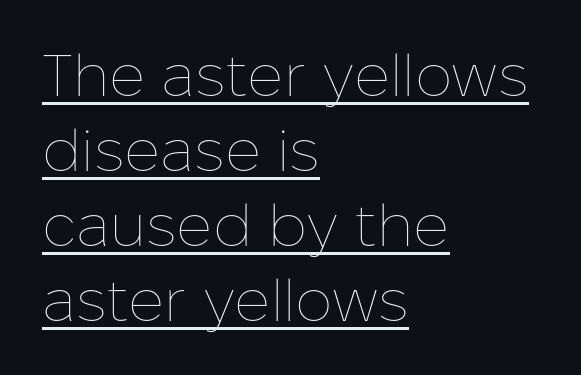
{"italic": "no", "bold": "no", "weight": "thin", "width": "normal", "stroke_contrast": "low", "x_height": "medium", "monospaced": "no", "underline": "yes", "align": "left", "line_spacing": "normal", "line_spacing_ratio": 1.27, "letter_spacing": "normal", "letter_spacing_em": 0.0, "glyph_px": 59}
